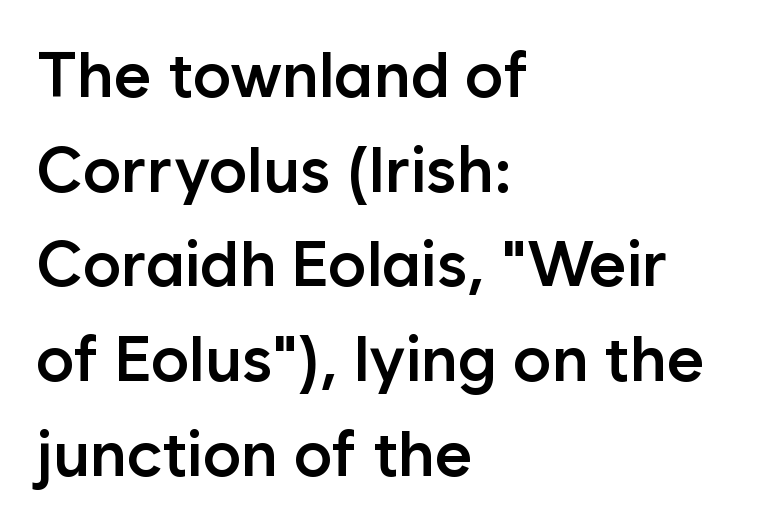
The image shows 64 px semibold sans-serif type, upright; set left-aligned, normal line spacing (1.48x), normal letter spacing, not underlined; low stroke contrast and a medium x-height.
